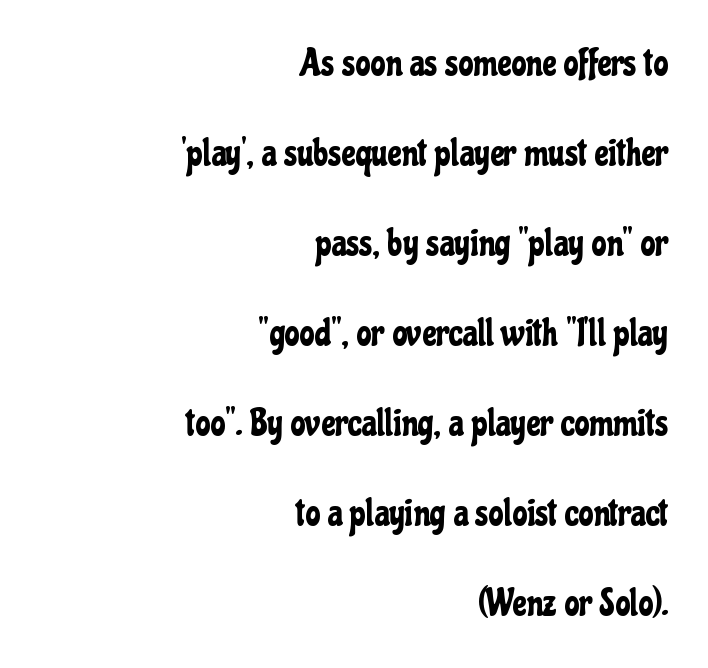
A typesetter would call this leading open, well beyond the default. Spacing verdict: proportional, widths tailored to each character. Look at the bottom of the vertical strokes: they stop flat, with no serifs. Check the space under the baseline: it is left empty.
